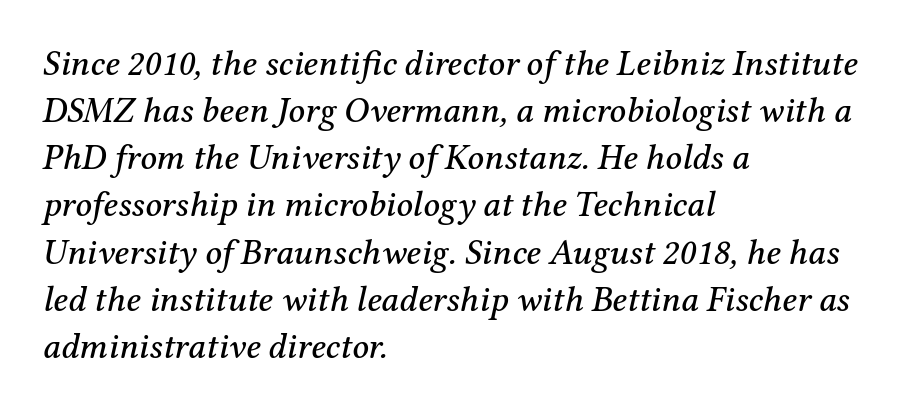
{"serif": "yes", "italic": "yes", "lean": "right", "slant_degrees": 12, "width": "normal", "stroke_contrast": "medium", "x_height": "medium", "monospaced": "no", "underline": "no", "align": "left", "line_spacing": "normal", "line_spacing_ratio": 1.31, "letter_spacing": "normal", "letter_spacing_em": 0.0, "glyph_px": 36}
